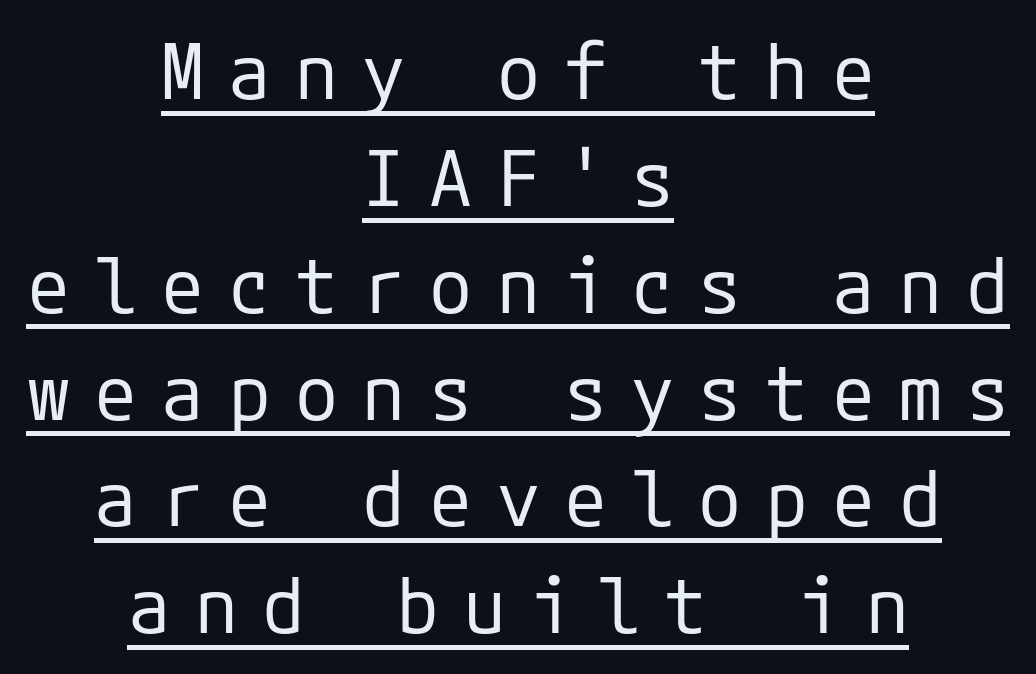
The image shows 78 px regular-weight sans-serif type, upright; set centered, normal line spacing (1.37x), unusually wide letter spacing (+0.31 em), underlined; low stroke contrast and a medium x-height.
